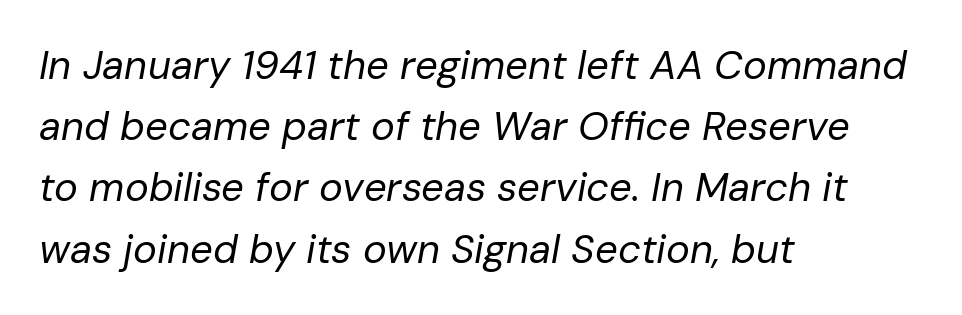
The image shows 40 px regular-weight type, italic (leaning right); set left-aligned, normal line spacing (1.53x), normal letter spacing, not underlined; low stroke contrast and a medium x-height.
